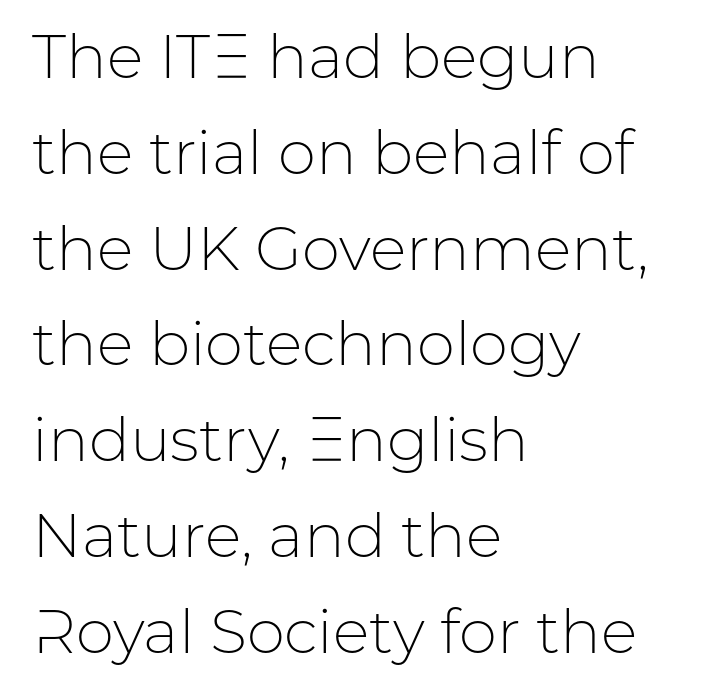
{"serif": "no", "italic": "no", "bold": "no", "weight": "light", "width": "normal", "stroke_contrast": "low", "x_height": "medium", "monospaced": "no", "underline": "no", "align": "left", "line_spacing": "normal", "line_spacing_ratio": 1.57, "letter_spacing": "normal", "letter_spacing_em": 0.0, "glyph_px": 61}
